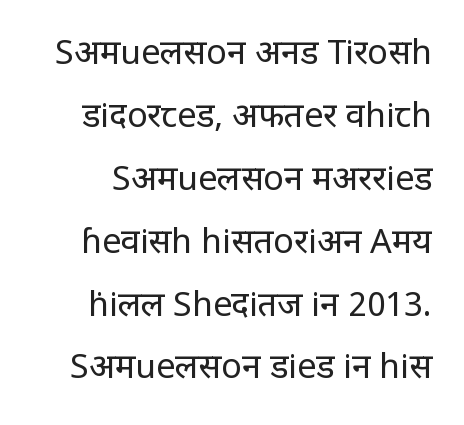
{"serif": "no", "italic": "no", "bold": "no", "weight": "regular", "width": "condensed", "stroke_contrast": "low", "x_height": "large", "monospaced": "no", "underline": "no", "line_spacing_ratio": 1.85, "letter_spacing": "normal", "letter_spacing_em": 0.0, "glyph_px": 34}
